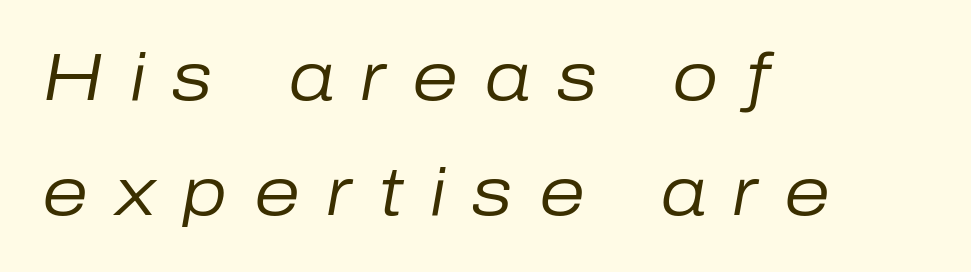
The rendering uses natural spacing where letterforms have individual widths. The rendering anchors every line to the left-hand side. The axis of the letterforms is tilted away from vertical. Vertical stems look standard width or narrower in stroke. Plain, unruled lines of type. Compared with typical body copy, the letter spacing here is much looser.
